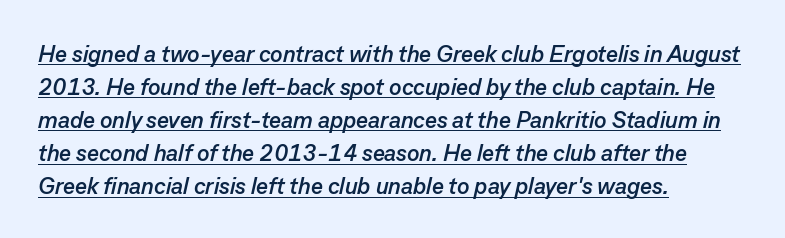
{"italic": "yes", "lean": "right", "slant_degrees": 13, "bold": "yes", "underline": "yes", "align": "left", "line_spacing": "normal", "line_spacing_ratio": 1.44, "letter_spacing": "normal", "letter_spacing_em": 0.0, "glyph_px": 23}
